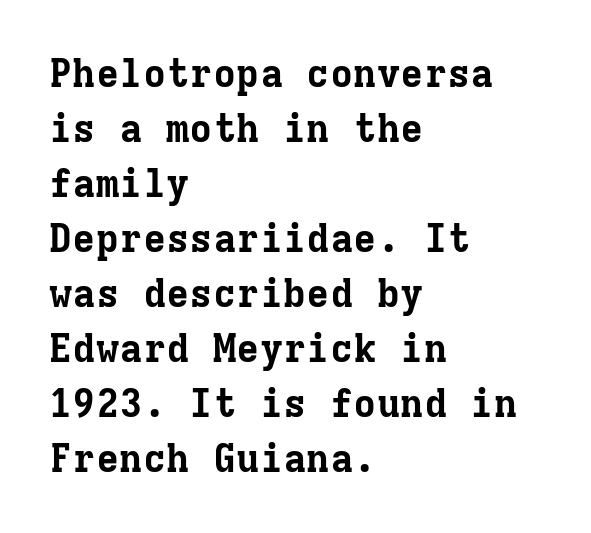
The glyphs are unaccompanied by any horizontal stroke below them. You could call the tracking neutral — neither tight nor loose. Every character here occupies the same horizontal width, giving the sample a typewriter-like rhythm. The paragraph has a hard left edge and a soft right edge. Are there feet on the stems? There are — it's a serif.
